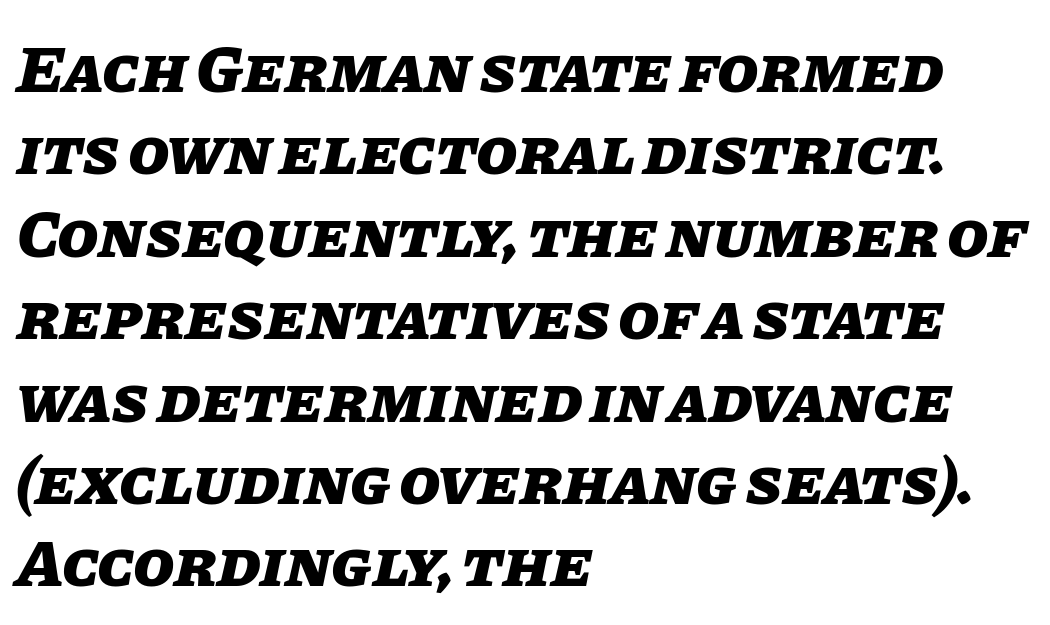
Q: Is the text bold? A: Yes.
Q: Is the text italic (slanted)? A: Yes, it leans right by about 11 degrees.
Q: Is the text underlined? A: No.
Q: How is the paragraph aligned? A: Left-aligned.
Q: Is the spacing between letters normal or unusually wide? A: Normal.
Q: Width (condensed, normal, or wide)? A: Normal.
Q: Stroke contrast? A: Low.
Q: x-height? A: Large.
Q: Monospaced? A: No.
